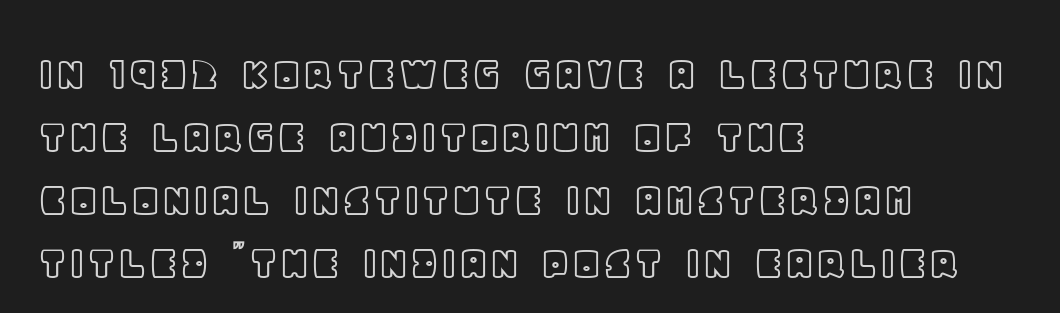
Q: Is the text italic (slanted)? A: No, it is upright.
Q: Is the text underlined? A: No.
Q: How is the paragraph aligned? A: Left-aligned.
Q: Is the spacing between letters normal or unusually wide? A: Normal.
Q: Is the spacing between lines tight, normal or loose? A: Normal.
Q: Width (condensed, normal, or wide)? A: Normal.
Q: x-height? A: Large.
Q: Monospaced? A: No.
